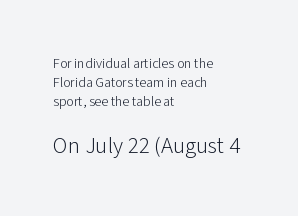
The weight would be labelled regular, book, light, or lighter still. The letters sit at their default tracking, neither squeezed nor spread. The rag falls on the right side of this text block. The leading is moderate, giving the passage an even texture.
